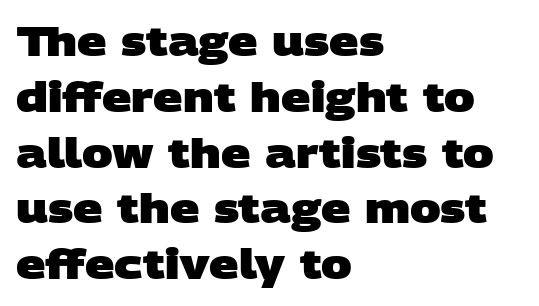
{"serif": "no", "bold": "yes", "weight": "heavy", "width": "wide", "stroke_contrast": "low", "x_height": "large", "monospaced": "no", "underline": "no", "align": "left", "line_spacing": "normal", "line_spacing_ratio": 1.36, "letter_spacing": "normal", "letter_spacing_em": 0.0, "glyph_px": 41}
